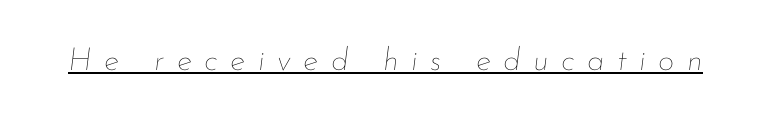
{"italic": "yes", "lean": "right", "slant_degrees": 7, "bold": "no", "weight": "thin", "width": "normal", "stroke_contrast": "low", "x_height": "small", "monospaced": "no", "underline": "yes", "letter_spacing": "wide", "letter_spacing_em": 0.39, "glyph_px": 32}
